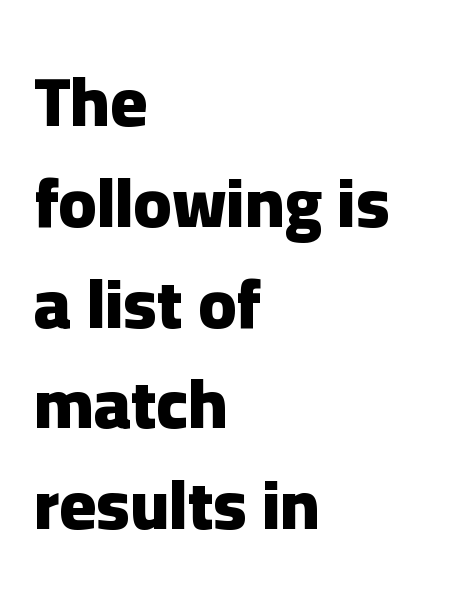
Q: Is the text bold? A: Yes.
Q: Is the text italic (slanted)? A: No, it is upright.
Q: Is the typeface a serif or a sans-serif typeface? A: Sans-serif.
Q: Is the text underlined? A: No.
Q: How is the paragraph aligned? A: Left-aligned.
Q: Is the spacing between letters normal or unusually wide? A: Normal.
Q: Is the spacing between lines tight, normal or loose? A: Normal.
Q: Width (condensed, normal, or wide)? A: Normal.
Q: Stroke contrast? A: Low.
Q: x-height? A: Medium.
Q: Monospaced? A: No.
